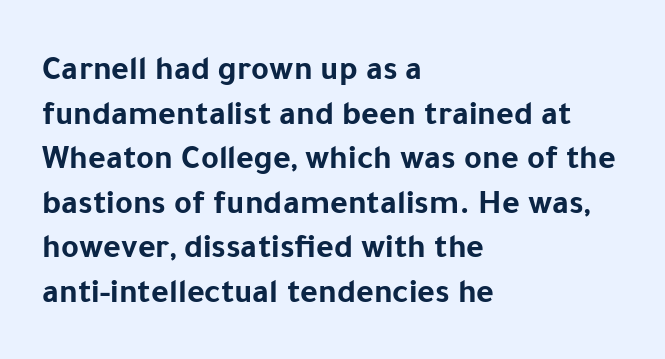
This rendering uses left alignment, leaving the right contour irregular. The line texture is even and compact thanks to regular tracking. You could not count columns in this text — the font is proportionally spaced. Caption: bold face, heavy strokes.
